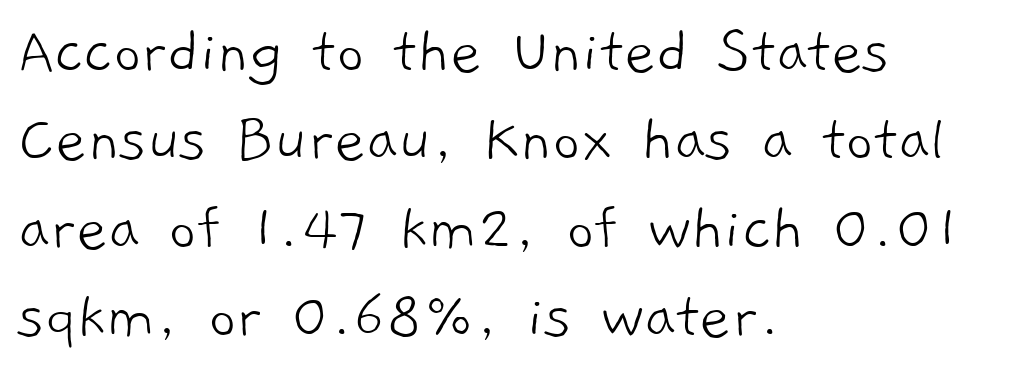
The image shows 68 px light sans-serif type; set left-aligned, normal line spacing (1.3x), normal letter spacing, not underlined; low stroke contrast and a medium x-height.
